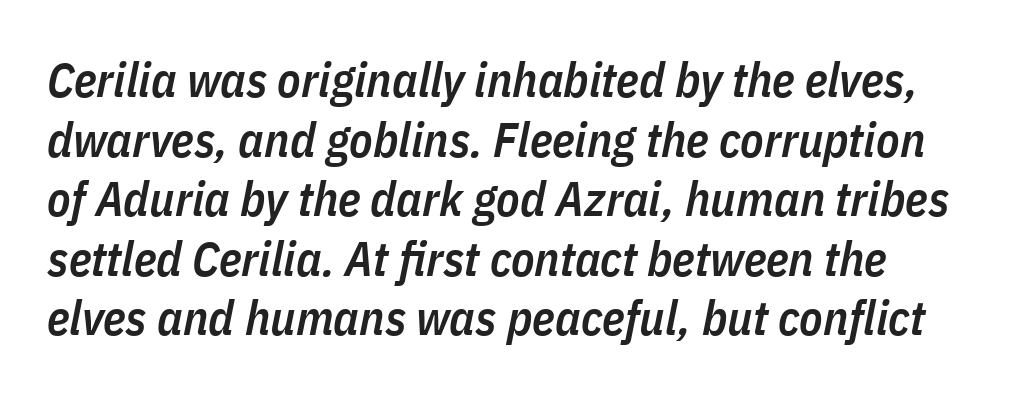
Q: Is the text bold? A: Semi-bold.
Q: Is the text italic (slanted)? A: Yes, it leans right by about 11 degrees.
Q: Is the text underlined? A: No.
Q: Is the spacing between letters normal or unusually wide? A: Normal.
Q: Width (condensed, normal, or wide)? A: Condensed.
Q: Stroke contrast? A: Low.
Q: x-height? A: Medium.
Q: Monospaced? A: No.
